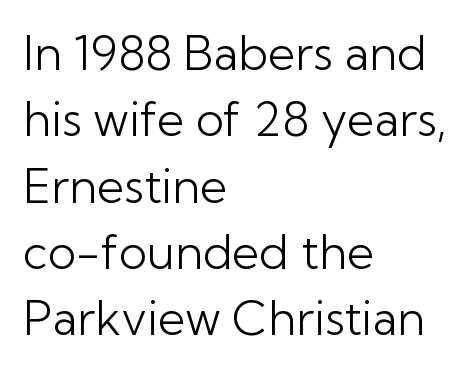
The image shows 47 px light sans-serif type, upright; set left-aligned, normal line spacing (1.41x), normal letter spacing, not underlined; low stroke contrast and a medium x-height.
